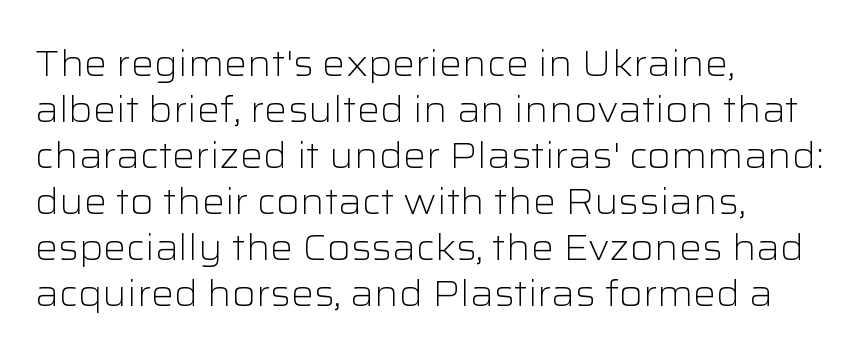
Underline: absent. To sum up the face: it is a sans, with no serifs. The type is set solid horizontally, with unmodified tracking. The passage shown is typed in a proportional face where columns would drift.
